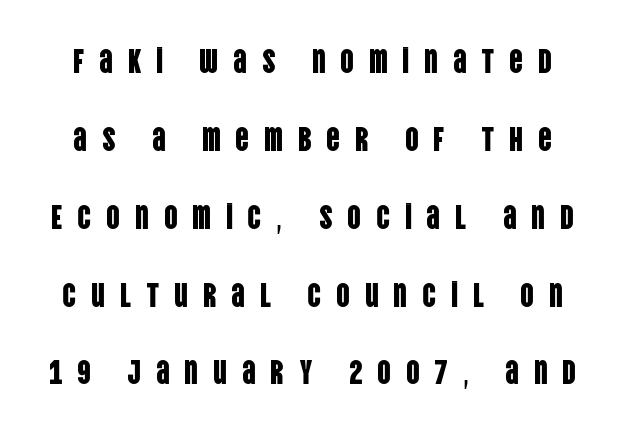
The line-height multiplier appears high, well above default. Looks like regular typesetting: each glyph gets only the width it needs. A typesetter would call this heavily tracked-out type. The lettering holds an erect, upright posture throughout. Underlining? Definitely not there. I'd call this a sans setting — the letters go barefoot.
